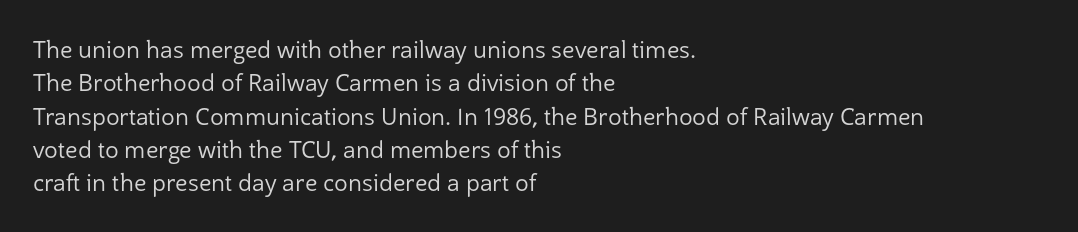
How would I describe the line gaps? Plain and ordinary. Just letters on the line, the space beneath them empty. Alignment: flush left. In terms of posture, this sample is upright.
